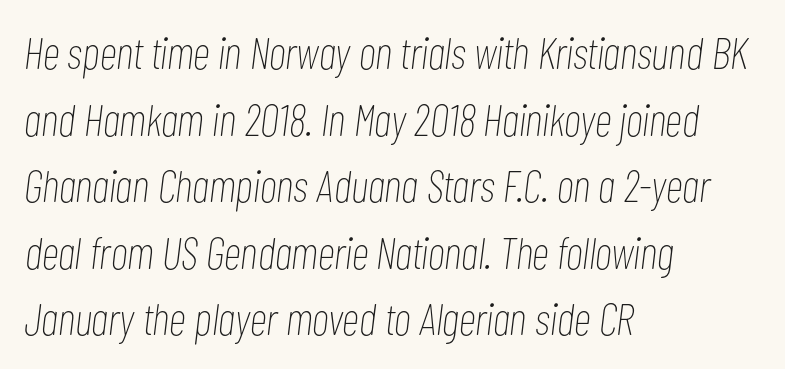
The image shows 45 px thin, condensed type, italic (leaning right); set left-aligned, normal line spacing (1.48x), normal letter spacing, not underlined; low stroke contrast and a medium x-height.
